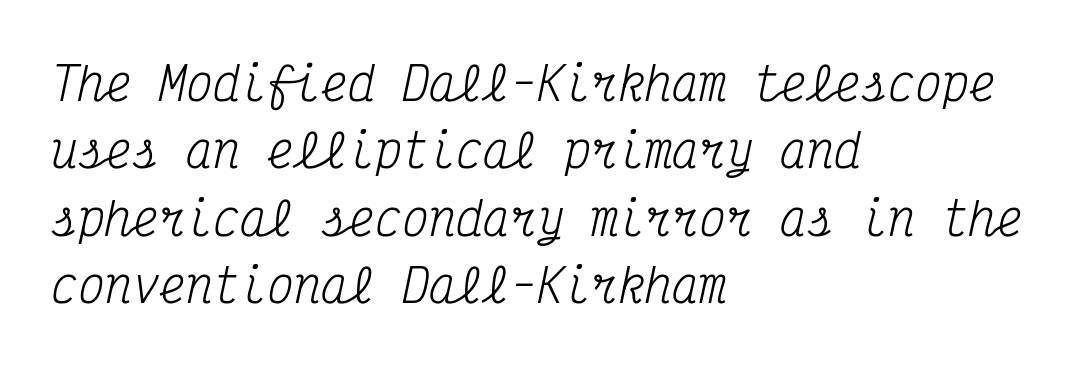
The image shows 45 px regular-weight, condensed serif type, italic (leaning right), monospaced; set left-aligned, normal line spacing (1.5x), normal letter spacing, not underlined; medium stroke contrast and a medium x-height.
